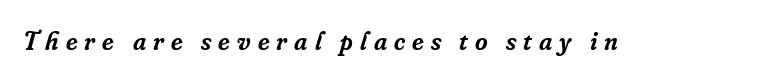
The image shows 27 px text type, italic (leaning right); set unusually wide letter spacing (+0.26 em), not underlined.
